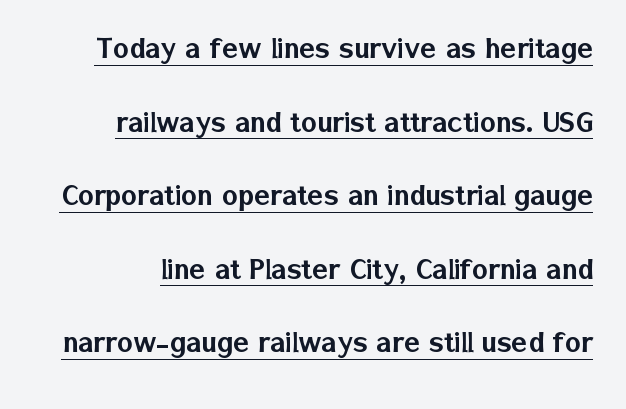
{"serif": "no", "italic": "no", "width": "normal", "stroke_contrast": "low", "x_height": "medium", "monospaced": "no", "underline": "yes", "line_spacing": "loose", "line_spacing_ratio": 2.23, "letter_spacing": "normal", "letter_spacing_em": 0.0, "glyph_px": 33}
